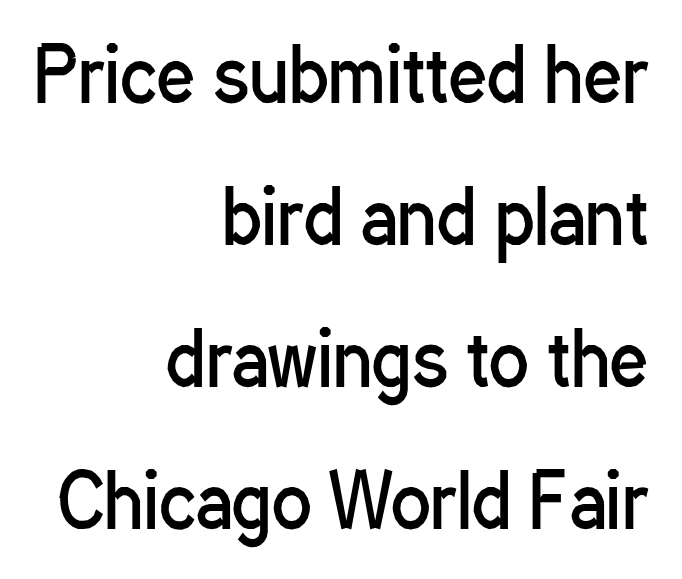
{"serif": "no", "italic": "no", "bold": "no", "weight": "regular", "width": "condensed", "stroke_contrast": "low", "x_height": "medium", "monospaced": "no", "underline": "no", "align": "right", "line_spacing": "loose", "line_spacing_ratio": 1.92, "letter_spacing": "normal", "letter_spacing_em": 0.0, "glyph_px": 74}
